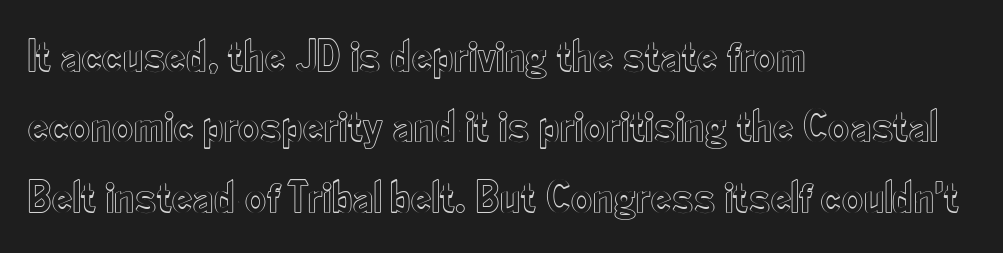
Q: Is the text italic (slanted)? A: No, it is upright.
Q: Is the text underlined? A: No.
Q: How is the paragraph aligned? A: Left-aligned.
Q: Is the spacing between letters normal or unusually wide? A: Normal.
Q: Is the spacing between lines tight, normal or loose? A: Normal.
Q: Width (condensed, normal, or wide)? A: Condensed.
Q: x-height? A: Small.
Q: Monospaced? A: No.
